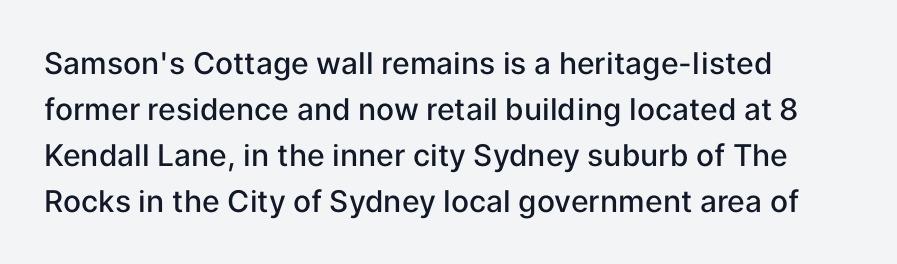
The image shows 30 px semibold sans-serif type, upright; set left-aligned, normal line spacing (1.53x), normal letter spacing, not underlined; low stroke contrast and a medium x-height.
